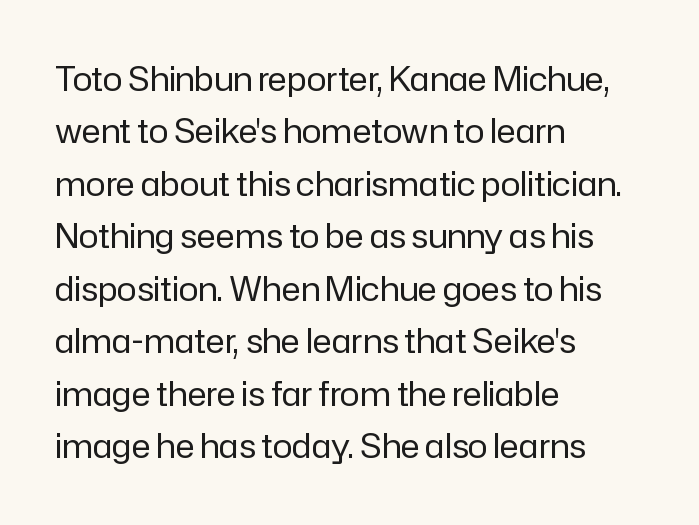
Q: Is the text bold? A: No.
Q: Is the text italic (slanted)? A: No, it is upright.
Q: Is the typeface a serif or a sans-serif typeface? A: Sans-serif.
Q: Is the text underlined? A: No.
Q: How is the paragraph aligned? A: Left-aligned.
Q: Is the spacing between letters normal or unusually wide? A: Normal.
Q: Is the spacing between lines tight, normal or loose? A: Normal.
Q: Width (condensed, normal, or wide)? A: Normal.
Q: Stroke contrast? A: Low.
Q: x-height? A: Medium.
Q: Monospaced? A: No.
